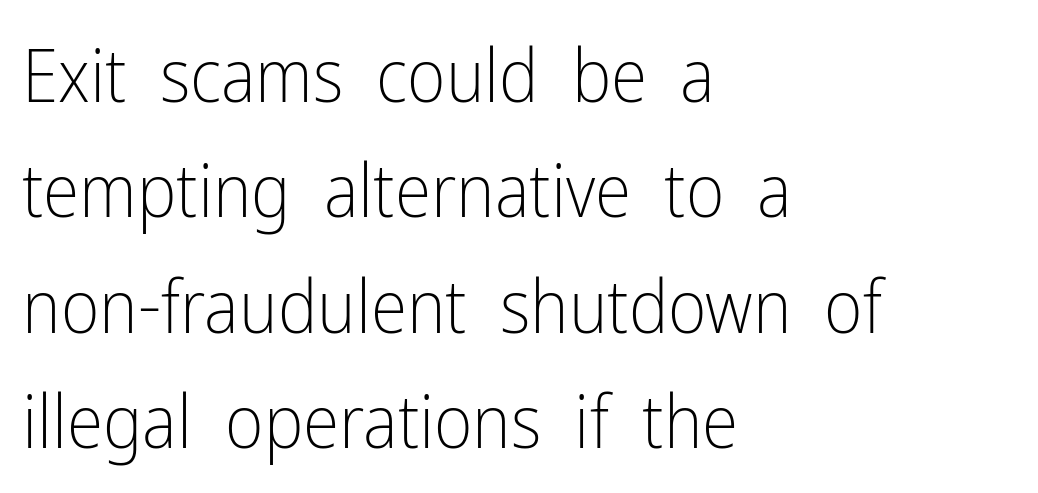
{"serif": "no", "italic": "no", "bold": "no", "weight": "light", "width": "condensed", "stroke_contrast": "low", "x_height": "medium", "monospaced": "no", "underline": "no", "align": "left", "line_spacing": "normal", "line_spacing_ratio": 1.56, "letter_spacing": "normal", "letter_spacing_em": 0.0, "glyph_px": 74}
